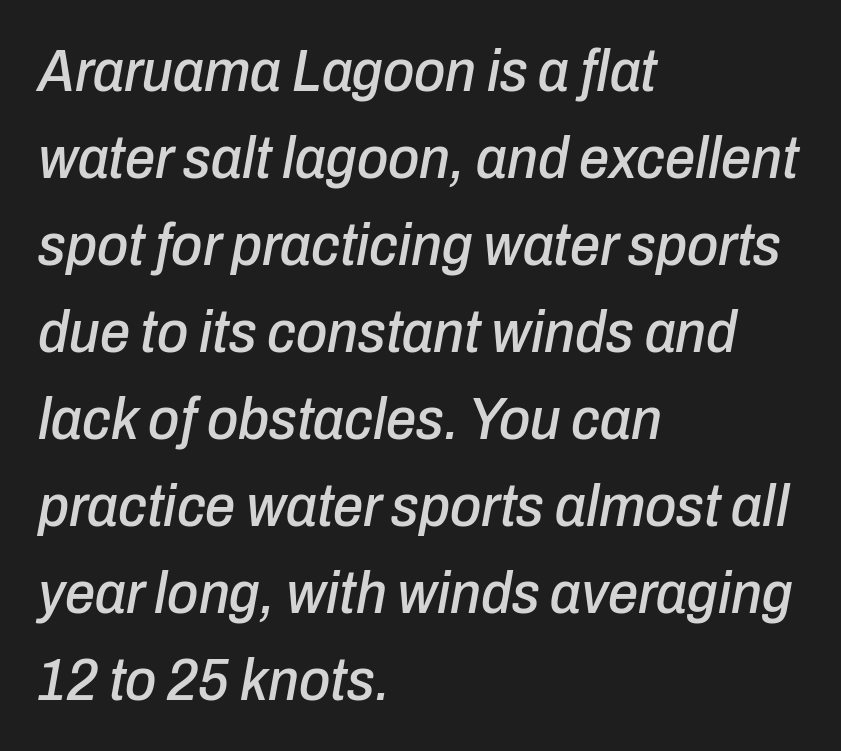
The lettering tilts uniformly, giving the passage an italic look. Notice how the passage keeps a crisp vertical edge on the left only. Baseline-to-baseline distance is the conventional proportion of letter height. A typesetter would call this proportional, since set widths differ per character.
